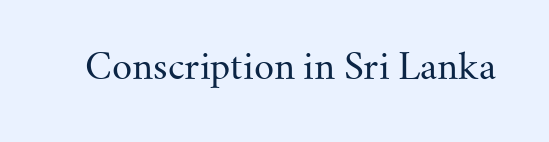
{"serif": "yes", "italic": "no", "bold": "no", "weight": "regular", "width": "normal", "stroke_contrast": "medium", "x_height": "small", "monospaced": "no", "underline": "no", "letter_spacing": "normal", "letter_spacing_em": 0.0, "glyph_px": 35}
